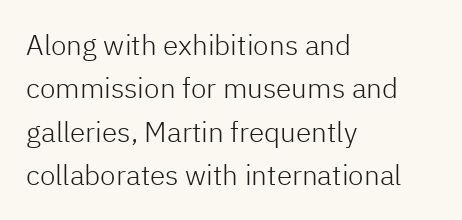
The image shows 28 px light sans-serif type, upright; set left-aligned, normal line spacing (1.55x), normal letter spacing, not underlined; low stroke contrast and a medium x-height.
